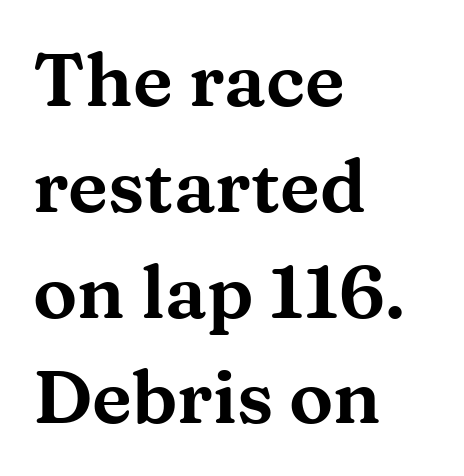
The gap between lines stays unmarked. The rendering keeps characters at their native spacing. A typesetter would label this face a serif. The rendering uses a moderate line-height, typical for paragraphs. If you drew a line through each stem, it would be perfectly vertical. The face used here is proportionally spaced, like ordinary book or web type.
